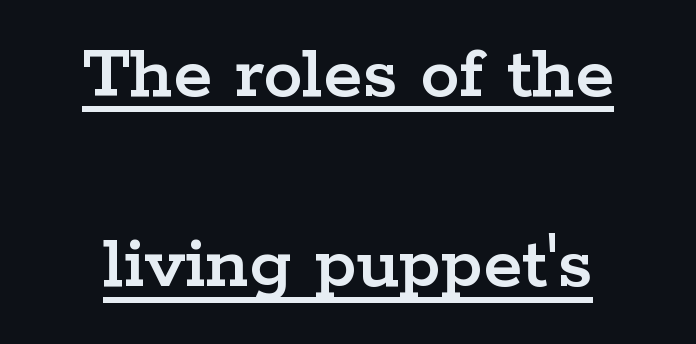
The image shows 79 px wide serif type, upright; set centered, loose line spacing (2.41x), normal letter spacing, underlined; low stroke contrast and a medium x-height.
